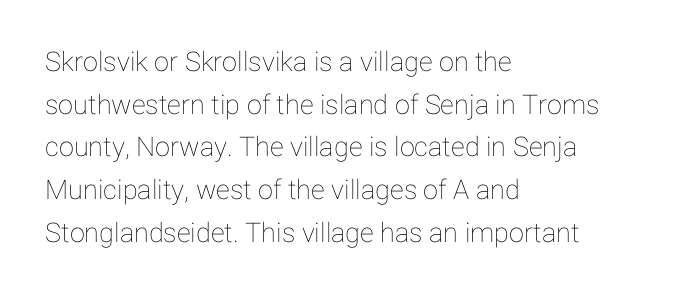
{"italic": "no", "underline": "no", "align": "left", "line_spacing": "normal", "line_spacing_ratio": 1.58, "letter_spacing": "normal", "letter_spacing_em": 0.0, "glyph_px": 27}
